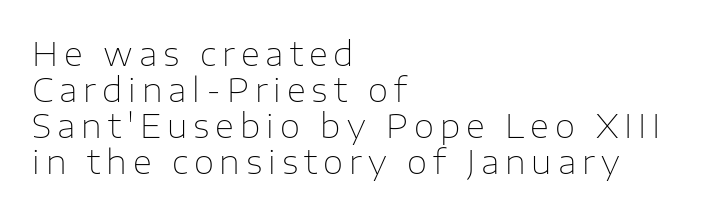
Q: Is the text bold? A: No.
Q: Is the text italic (slanted)? A: No, it is upright.
Q: Is the typeface a serif or a sans-serif typeface? A: Sans-serif.
Q: Is the text underlined? A: No.
Q: How is the paragraph aligned? A: Left-aligned.
Q: Is the spacing between lines tight, normal or loose? A: Tight.
Q: Width (condensed, normal, or wide)? A: Normal.
Q: Stroke contrast? A: Low.
Q: x-height? A: Medium.
Q: Monospaced? A: No.
